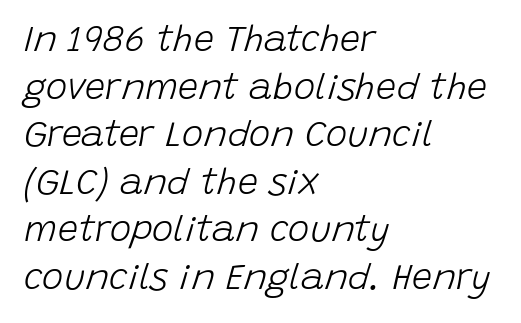
{"italic": "yes", "lean": "right", "slant_degrees": 15, "bold": "no", "weight": "light", "width": "normal", "stroke_contrast": "low", "x_height": "large", "monospaced": "no", "underline": "no", "align": "left", "line_spacing": "normal", "line_spacing_ratio": 1.32, "letter_spacing": "normal", "letter_spacing_em": 0.0, "glyph_px": 36}
